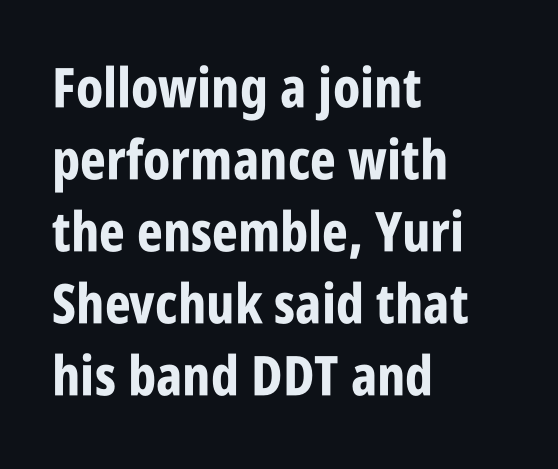
The image shows 55 px bold, condensed sans-serif type, upright; set left-aligned, normal line spacing (1.31x), normal letter spacing, not underlined; low stroke contrast and a large x-height.
